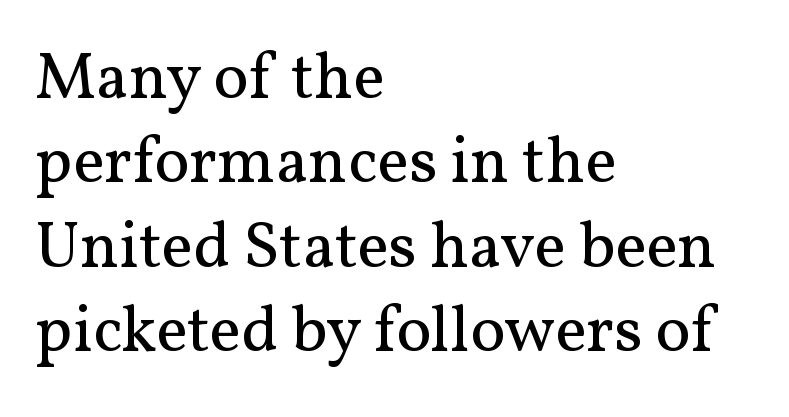
Here the designer chose a conventional face with non-uniform glyph widths. Typographically, this falls in the serif category. Line spacing here is normal. Stem width sits at or under what a default text font uses. This rendering uses left alignment, leaving the right contour irregular. Bare-footed words on every line.
